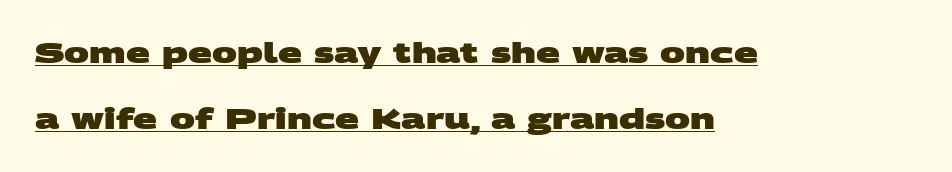
The words here are underlined. Notice how the passage keeps a crisp vertical edge on the left only. You'd pick this weight for a headline — it's a proper bold. Observe the ordinary spacing: letters are neighbours, not strangers. The typeface chosen for these lines omits serifs. A great deal of white space separates one row of letters from the next.
